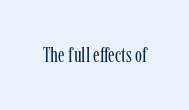
The image shows 21 px text type, upright; set normal letter spacing, not underlined.
